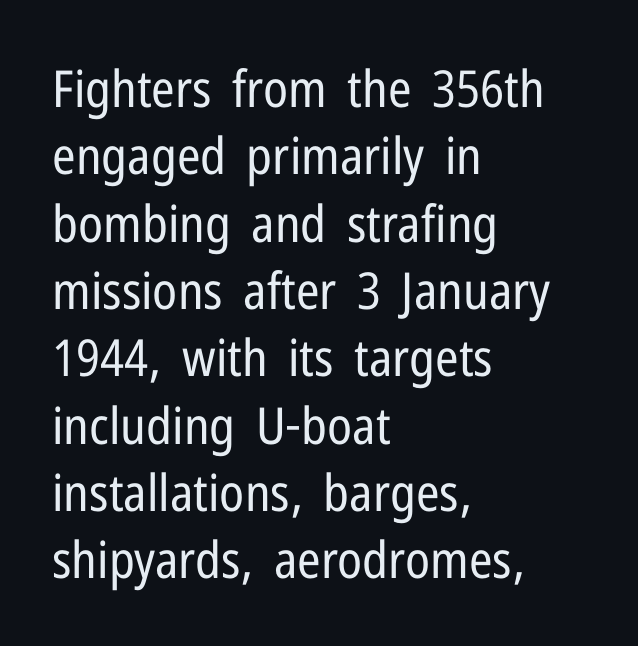
Q: Is the text bold? A: No.
Q: Is the text italic (slanted)? A: No, it is upright.
Q: Is the typeface a serif or a sans-serif typeface? A: Sans-serif.
Q: Is the text underlined? A: No.
Q: How is the paragraph aligned? A: Left-aligned.
Q: Is the spacing between letters normal or unusually wide? A: Normal.
Q: Is the spacing between lines tight, normal or loose? A: Normal.
Q: Width (condensed, normal, or wide)? A: Condensed.
Q: Stroke contrast? A: Low.
Q: x-height? A: Medium.
Q: Monospaced? A: No.
